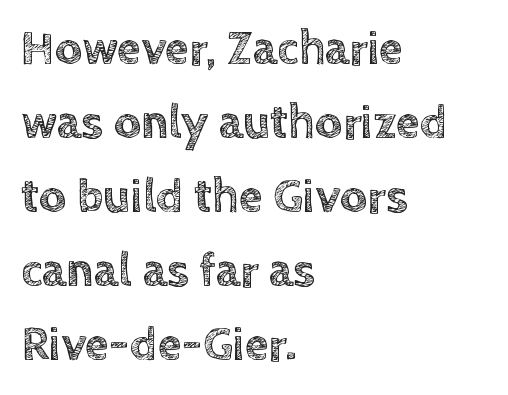
{"italic": "no", "width": "normal", "x_height": "large", "monospaced": "no", "underline": "no", "align": "left", "line_spacing": "normal", "line_spacing_ratio": 1.54, "letter_spacing": "normal", "letter_spacing_em": 0.0, "glyph_px": 48}
